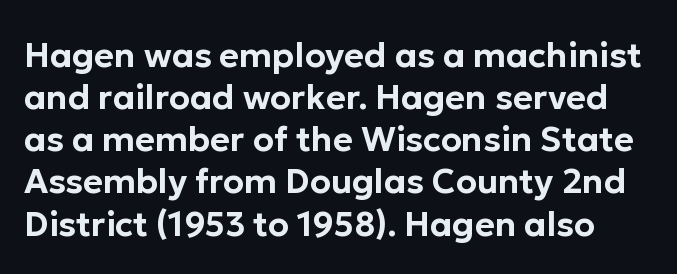
{"serif": "no", "italic": "no", "width": "normal", "stroke_contrast": "low", "x_height": "medium", "monospaced": "no", "underline": "no", "line_spacing_ratio": 1.24, "letter_spacing": "normal", "letter_spacing_em": 0.0, "glyph_px": 34}
